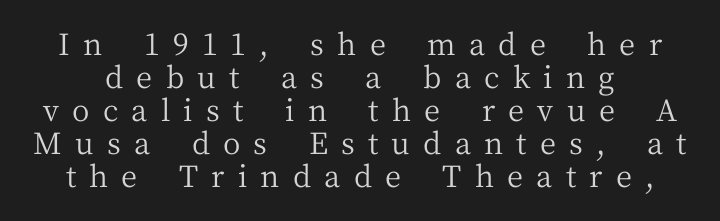
{"serif": "yes", "italic": "no", "bold": "no", "weight": "regular", "width": "normal", "stroke_contrast": "medium", "x_height": "medium", "monospaced": "no", "underline": "no", "line_spacing": "tight", "line_spacing_ratio": 1.1, "letter_spacing": "wide", "letter_spacing_em": 0.44, "glyph_px": 30}
